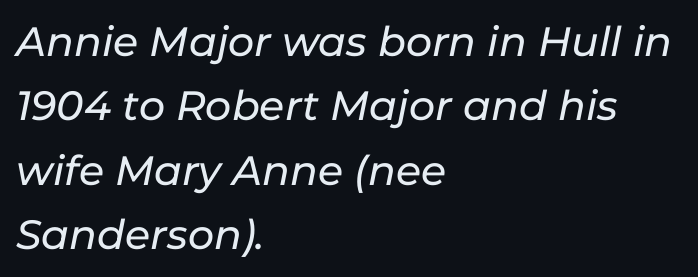
{"italic": "yes", "lean": "right", "slant_degrees": 11, "width": "normal", "stroke_contrast": "low", "x_height": "medium", "monospaced": "no", "underline": "no", "align": "left", "line_spacing": "normal", "line_spacing_ratio": 1.57, "letter_spacing": "normal", "letter_spacing_em": 0.0, "glyph_px": 41}
